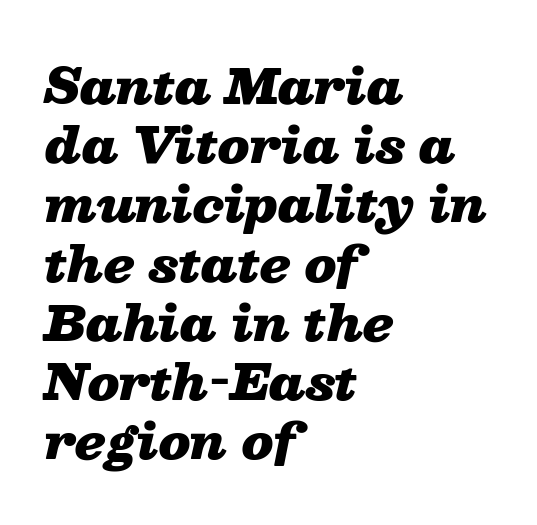
The image shows 47 px heavy, wide type, italic (leaning right); set left-aligned, normal line spacing (1.26x), normal letter spacing, not underlined; low stroke contrast and a medium x-height.
